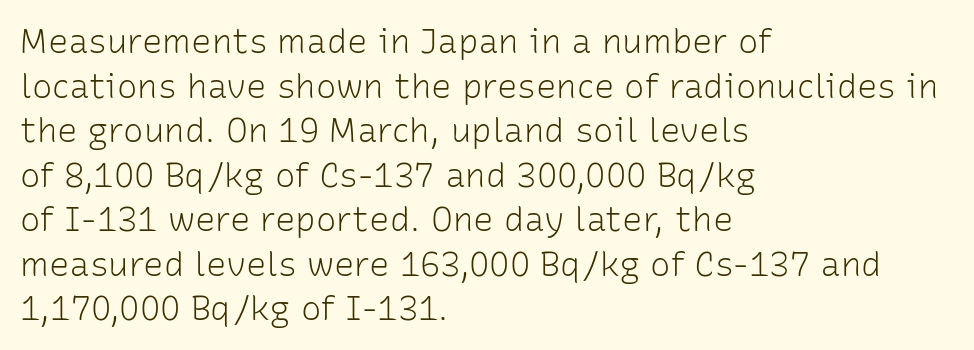
{"serif": "no", "italic": "no", "bold": "no", "weight": "light", "width": "normal", "stroke_contrast": "low", "x_height": "medium", "monospaced": "no", "underline": "no", "align": "left", "line_spacing": "normal", "line_spacing_ratio": 1.31, "letter_spacing": "normal", "letter_spacing_em": 0.0, "glyph_px": 34}
